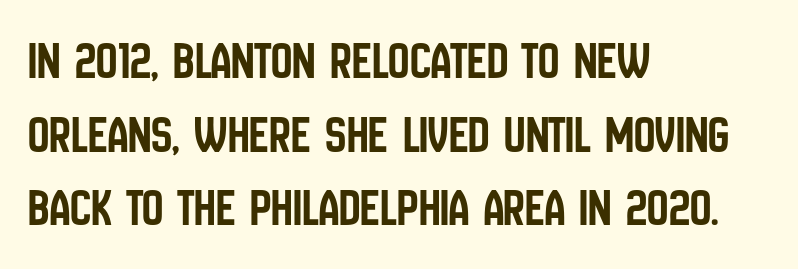
Vertical strokes here are truly vertical. Nobody touched the tracking dial on this one. Anything drawn beneath the words? Only blank space. Looks like regular typesetting: each glyph gets only the width it needs. Each letter's strokes conclude bluntly, with no projecting serifs.
